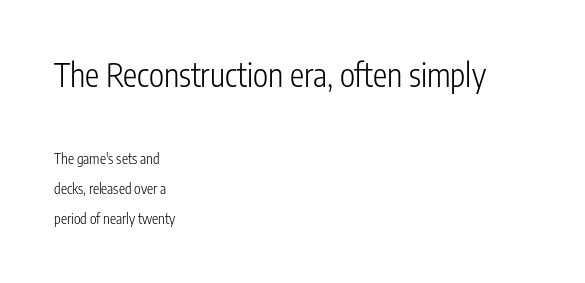
{"serif": "no", "italic": "no", "bold": "no", "weight": "light", "width": "condensed", "stroke_contrast": "low", "x_height": "medium", "monospaced": "no", "underline": "no", "align": "left", "line_spacing": "loose", "line_spacing_ratio": 2.16, "letter_spacing": "normal", "letter_spacing_em": 0.0, "larger_block": "first", "size_ratio": 2.29, "glyph_px": 32}
